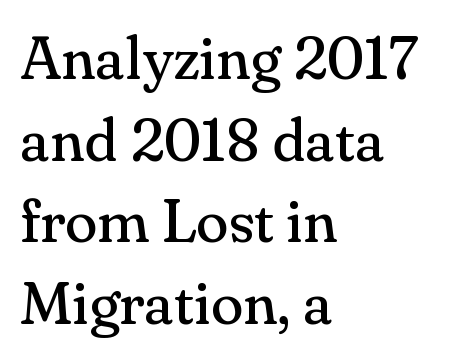
Q: Is the text bold? A: No.
Q: Is the text italic (slanted)? A: No, it is upright.
Q: Is the typeface a serif or a sans-serif typeface? A: Serif.
Q: Is the text underlined? A: No.
Q: How is the paragraph aligned? A: Left-aligned.
Q: Is the spacing between letters normal or unusually wide? A: Normal.
Q: Is the spacing between lines tight, normal or loose? A: Normal.
Q: Width (condensed, normal, or wide)? A: Normal.
Q: Stroke contrast? A: Medium.
Q: x-height? A: Small.
Q: Monospaced? A: No.
